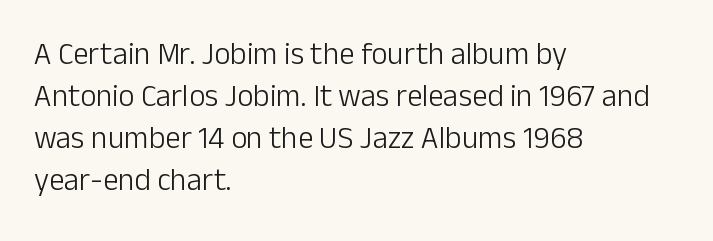
Q: Is the text bold? A: No.
Q: Is the text italic (slanted)? A: No, it is upright.
Q: Is the typeface a serif or a sans-serif typeface? A: Sans-serif.
Q: Is the text underlined? A: No.
Q: How is the paragraph aligned? A: Left-aligned.
Q: Is the spacing between letters normal or unusually wide? A: Normal.
Q: Is the spacing between lines tight, normal or loose? A: Normal.
Q: Width (condensed, normal, or wide)? A: Normal.
Q: Stroke contrast? A: Low.
Q: x-height? A: Medium.
Q: Monospaced? A: No.
